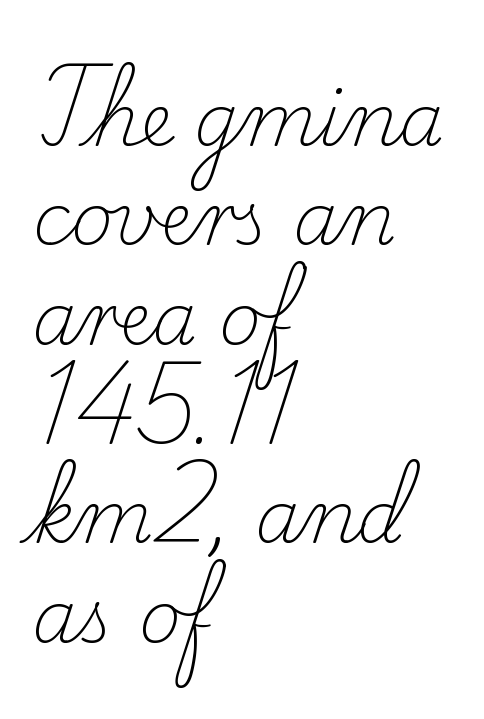
{"serif": "yes", "bold": "no", "weight": "light", "width": "normal", "stroke_contrast": "low", "x_height": "small", "monospaced": "no", "underline": "no", "align": "left", "line_spacing": "normal", "line_spacing_ratio": 1.38, "letter_spacing": "normal", "letter_spacing_em": 0.0, "glyph_px": 72}
